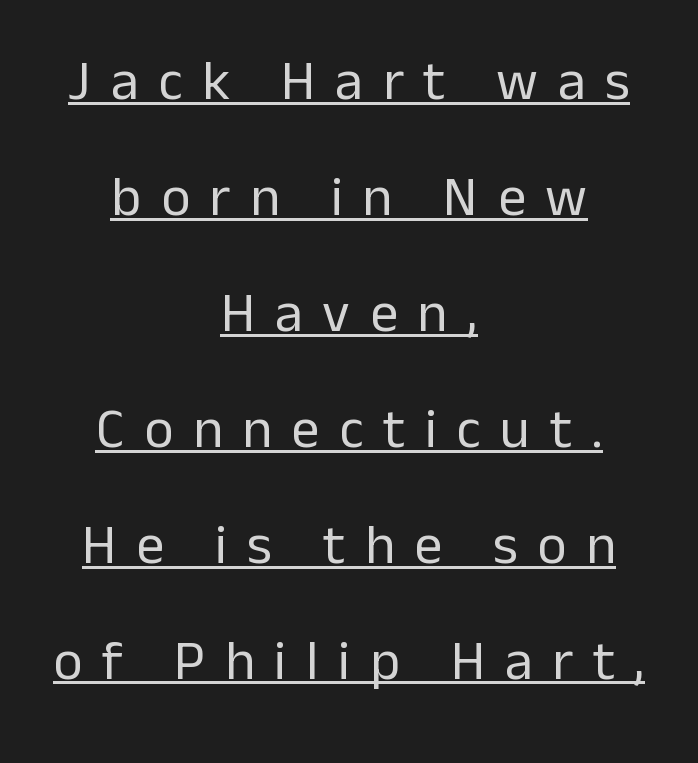
{"serif": "no", "italic": "no", "bold": "no", "weight": "regular", "width": "normal", "stroke_contrast": "low", "x_height": "medium", "monospaced": "no", "underline": "yes", "align": "center", "line_spacing": "loose", "line_spacing_ratio": 2.07, "letter_spacing": "wide", "letter_spacing_em": 0.35, "glyph_px": 56}
